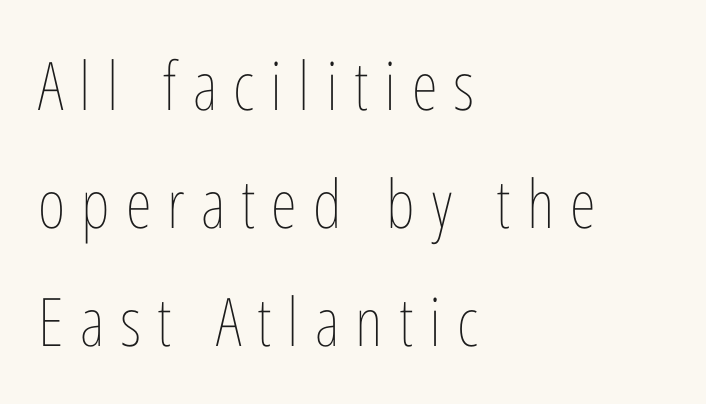
The passage shown is typed in a proportional face where columns would drift. Descenders hang freely into open space. The face looks like a standard text weight, possibly lighter. Italic: no, the glyphs are upright roman. Tracking here is generous; glyphs stand well apart from one another. Line beginnings align vertically; line endings do not.
